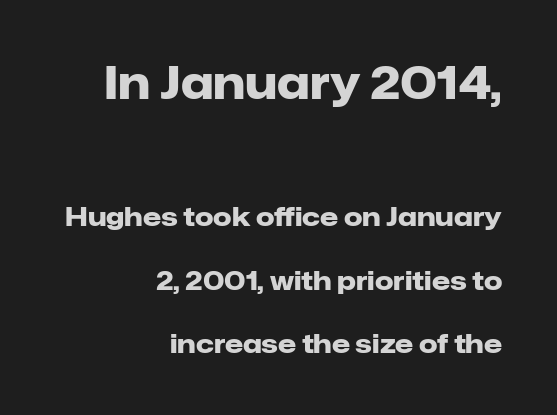
Q: Is the text bold? A: Yes.
Q: Is the text italic (slanted)? A: No, it is upright.
Q: Is the typeface a serif or a sans-serif typeface? A: Sans-serif.
Q: Is the text underlined? A: No.
Q: How is the paragraph aligned? A: Right-aligned.
Q: Is the spacing between letters normal or unusually wide? A: Normal.
Q: Is the spacing between lines tight, normal or loose? A: Loose.
Q: Which block of text is set in a larger size, the first (top) or the second (bottom)? A: The first (top) one.
Q: Width (condensed, normal, or wide)? A: Normal.
Q: Stroke contrast? A: Low.
Q: x-height? A: Medium.
Q: Monospaced? A: No.
